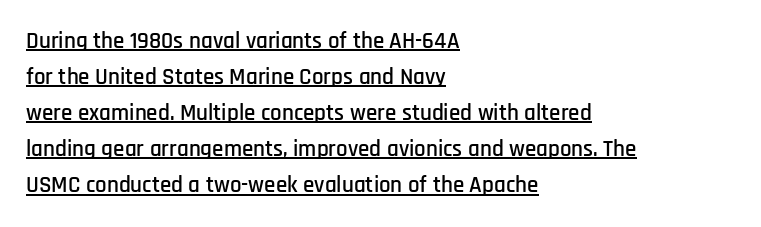
Q: Is the text italic (slanted)? A: No, it is upright.
Q: Is the text underlined? A: Yes.
Q: How is the paragraph aligned? A: Left-aligned.
Q: Is the spacing between letters normal or unusually wide? A: Normal.
Q: Is the spacing between lines tight, normal or loose? A: Normal.
